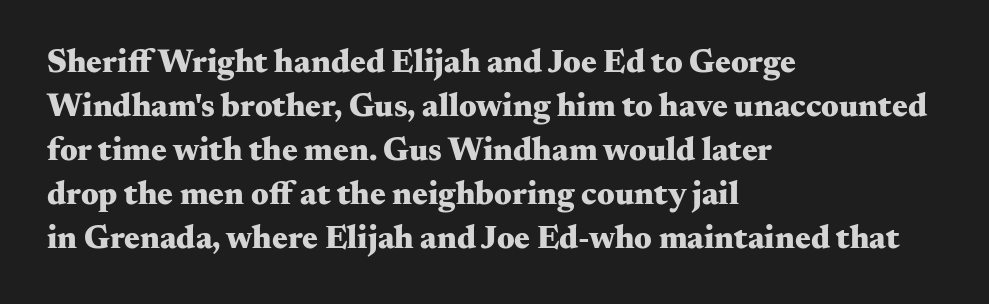
{"serif": "yes", "italic": "no", "bold": "yes", "weight": "heavy", "width": "wide", "stroke_contrast": "medium", "x_height": "small", "monospaced": "no", "underline": "no", "align": "left", "line_spacing": "normal", "line_spacing_ratio": 1.33, "letter_spacing": "normal", "letter_spacing_em": 0.0, "glyph_px": 33}
